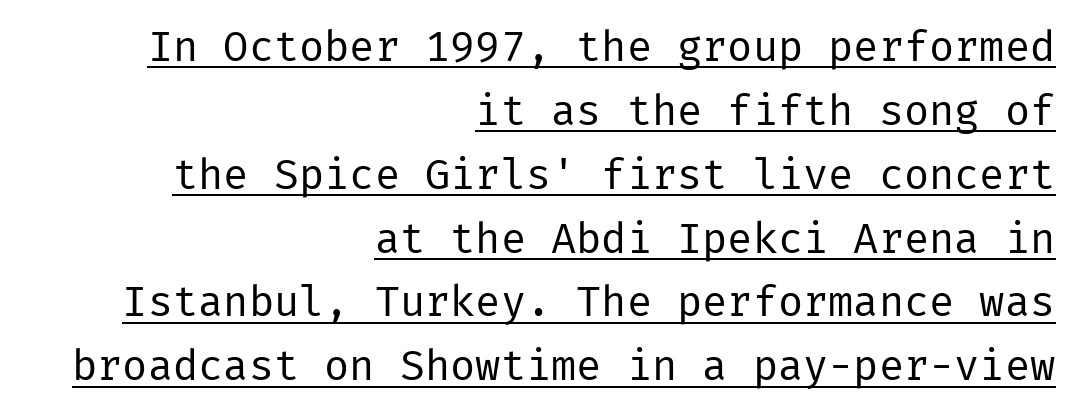
Q: Is the text bold? A: No.
Q: Is the text italic (slanted)? A: No, it is upright.
Q: Is the typeface a serif or a sans-serif typeface? A: Sans-serif.
Q: Is the text underlined? A: Yes.
Q: How is the paragraph aligned? A: Right-aligned.
Q: Is the spacing between letters normal or unusually wide? A: Normal.
Q: Is the spacing between lines tight, normal or loose? A: Normal.
Q: Width (condensed, normal, or wide)? A: Normal.
Q: Stroke contrast? A: Low.
Q: x-height? A: Medium.
